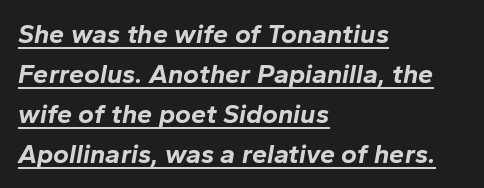
Q: Is the text bold? A: Yes.
Q: Is the text italic (slanted)? A: Yes, it leans right by about 10 degrees.
Q: Is the text underlined? A: Yes.
Q: How is the paragraph aligned? A: Left-aligned.
Q: Is the spacing between letters normal or unusually wide? A: Normal.
Q: Is the spacing between lines tight, normal or loose? A: Normal.
